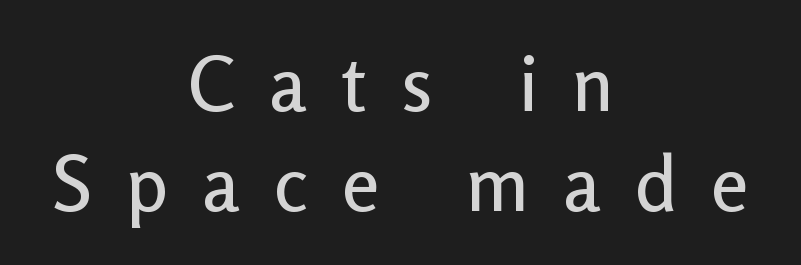
{"serif": "no", "italic": "no", "width": "normal", "stroke_contrast": "low", "x_height": "medium", "monospaced": "no", "underline": "no", "align": "center", "line_spacing": "normal", "line_spacing_ratio": 1.31, "letter_spacing": "wide", "letter_spacing_em": 0.45, "glyph_px": 76}
